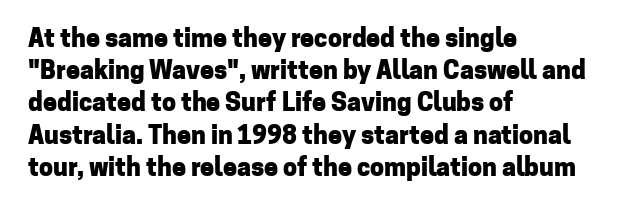
The lines sit at an ordinary, default distance from one another. Italic? Not at all — the glyphs are vertical. This rendering leaves character spacing at its baseline value. A student would call this left alignment; a typographer would say flush left, rag right.
